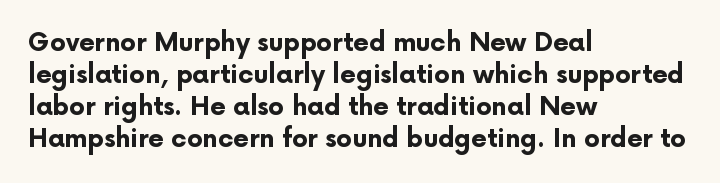
The image shows 25 px bold type, upright; set left-aligned, normal line spacing (1.28x), normal letter spacing, not underlined.
